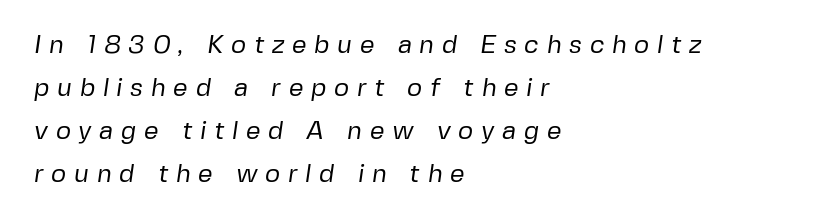
Q: Is the text bold? A: No.
Q: Is the text underlined? A: No.
Q: How is the paragraph aligned? A: Left-aligned.
Q: Is the spacing between letters normal or unusually wide? A: Unusually wide.
Q: Is the spacing between lines tight, normal or loose? A: Normal.
